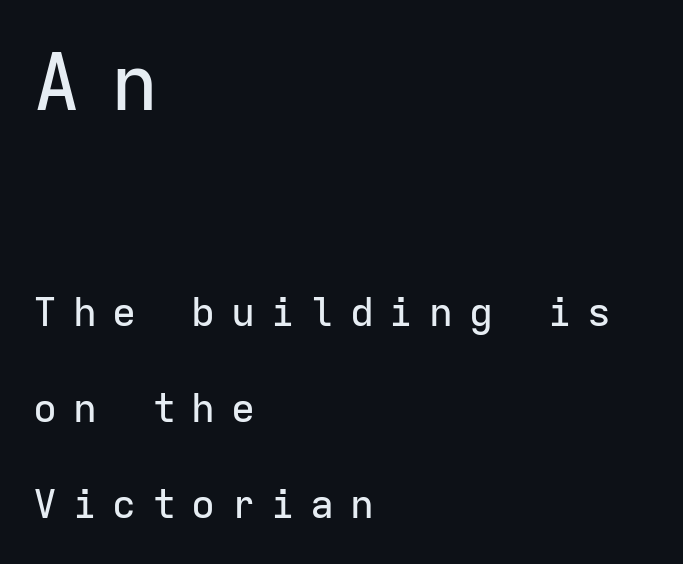
The image shows 79 px sans-serif type, upright, monospaced; set left-aligned, loose line spacing (2.41x), unusually wide letter spacing (+0.39 em), not underlined; the first (top) block is 1.98x larger; low stroke contrast and a medium x-height.
